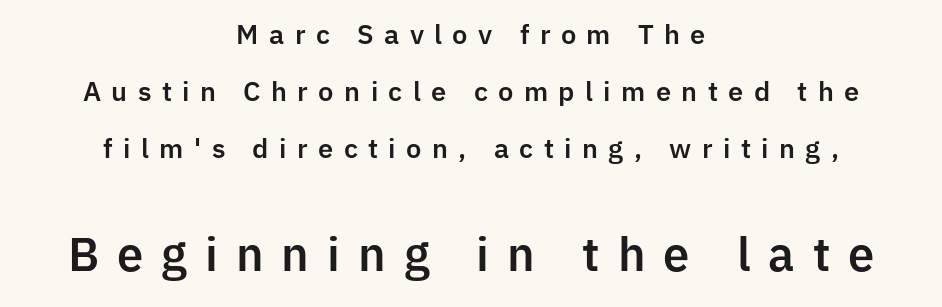
In terms of posture, this sample is upright. Caption: upper text group reduced, lower text group enlarged. A typesetter would call this proportional, since set widths differ per character. What stands out about the letter spacing? Its width — letters are far apart. No word sits above an underline.
